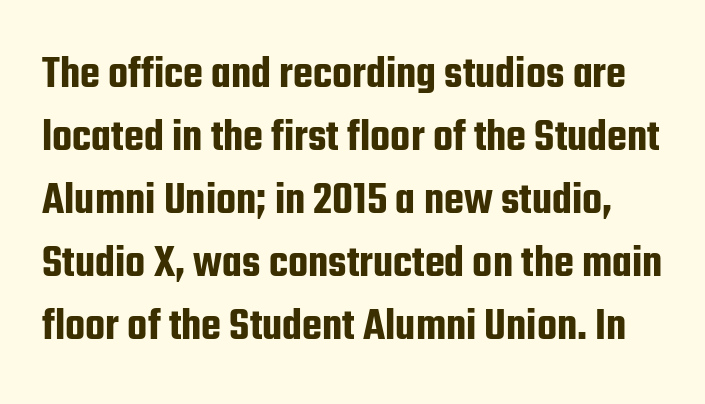
Q: Is the text italic (slanted)? A: No, it is upright.
Q: Is the typeface a serif or a sans-serif typeface? A: Sans-serif.
Q: Is the text underlined? A: No.
Q: Is the spacing between letters normal or unusually wide? A: Normal.
Q: Is the spacing between lines tight, normal or loose? A: Normal.
Q: Width (condensed, normal, or wide)? A: Condensed.
Q: Stroke contrast? A: Low.
Q: x-height? A: Medium.
Q: Monospaced? A: No.
